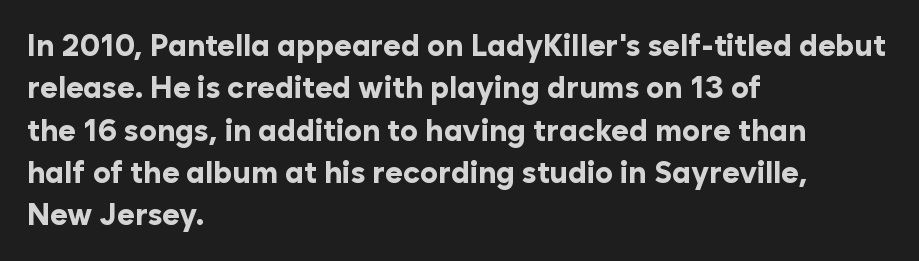
Q: Is the text bold? A: Yes.
Q: Is the text italic (slanted)? A: No, it is upright.
Q: Is the typeface a serif or a sans-serif typeface? A: Sans-serif.
Q: Is the text underlined? A: No.
Q: How is the paragraph aligned? A: Left-aligned.
Q: Is the spacing between letters normal or unusually wide? A: Normal.
Q: Is the spacing between lines tight, normal or loose? A: Normal.
Q: Width (condensed, normal, or wide)? A: Normal.
Q: Stroke contrast? A: Low.
Q: x-height? A: Medium.
Q: Monospaced? A: No.
